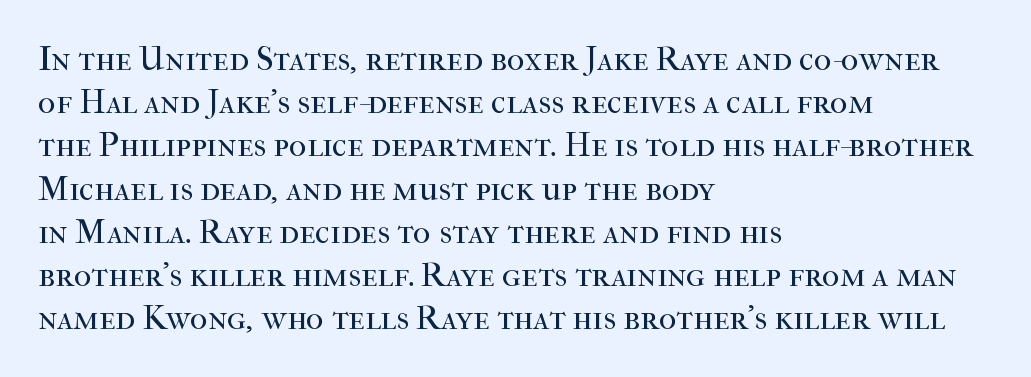
Q: Is the text bold? A: No.
Q: Is the text italic (slanted)? A: No, it is upright.
Q: Is the typeface a serif or a sans-serif typeface? A: Serif.
Q: Is the text underlined? A: No.
Q: How is the paragraph aligned? A: Left-aligned.
Q: Is the spacing between letters normal or unusually wide? A: Normal.
Q: Is the spacing between lines tight, normal or loose? A: Normal.
Q: Width (condensed, normal, or wide)? A: Normal.
Q: Stroke contrast? A: High.
Q: x-height? A: Medium.
Q: Monospaced? A: No.
